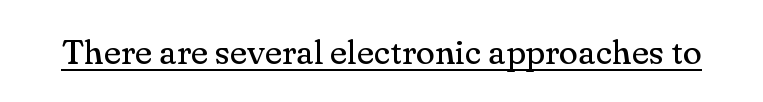
Italic: no, the glyphs are upright roman. In terms of letterform style, serifs are clearly present. No letter is thick-stroked: the sample isn't bold. Nothing unusual about the tracking: characters are spaced as the font intends. Is this a fixed-width face? No — the glyphs have proportional, varying widths.
